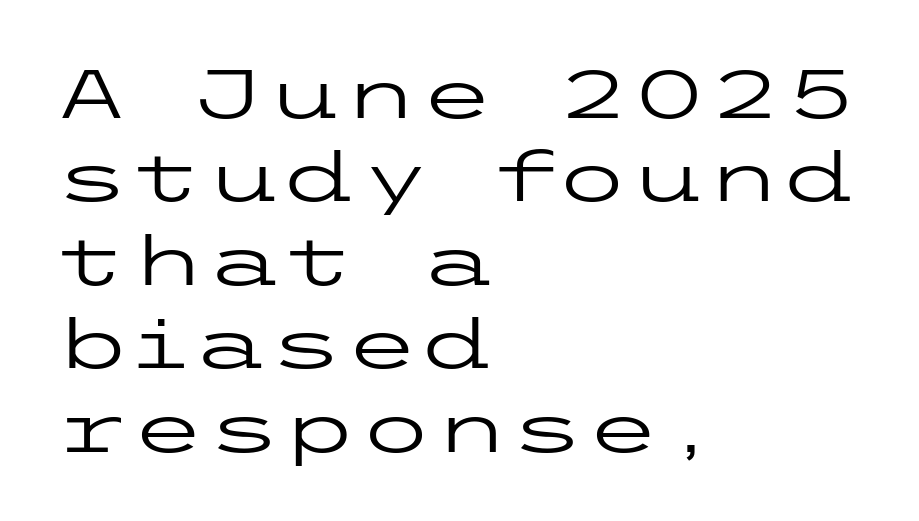
The image shows 69 px regular-weight, wide sans-serif type, upright; set left-aligned, line spacing 1.21x, normal letter spacing, not underlined; low stroke contrast and a medium x-height.
